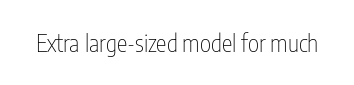
Q: Is the text bold? A: No.
Q: Is the text italic (slanted)? A: No, it is upright.
Q: Is the text underlined? A: No.
Q: Is the spacing between letters normal or unusually wide? A: Normal.
